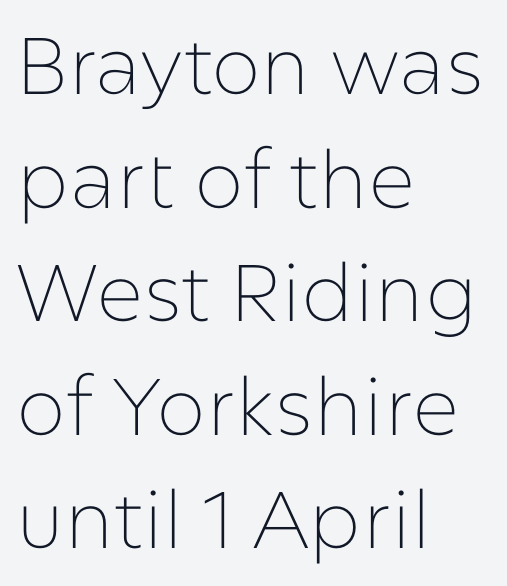
The image shows 80 px thin sans-serif type, upright; set left-aligned, normal line spacing (1.42x), normal letter spacing, not underlined; low stroke contrast and a medium x-height.
